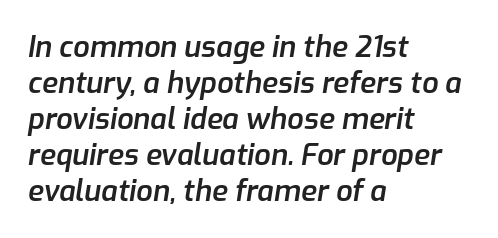
The image shows 29 px semibold type, italic (leaning right); set left-aligned, line spacing 1.24x, normal letter spacing, not underlined; low stroke contrast and a medium x-height.
